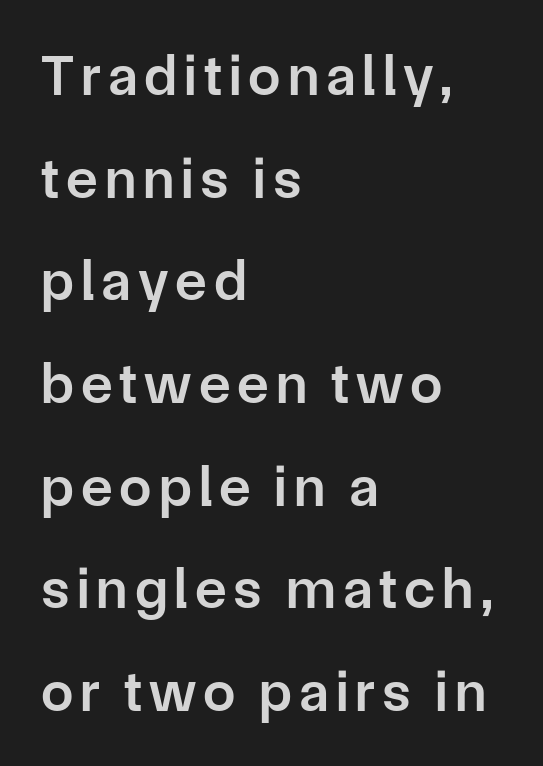
The letters are semibold — heavier than regular but short of a full bold. Casual observation: everything's shoved over to the left. A typesetter would mark this as roman, not italic. The string is rendered with underlining switched off. You can tell from the bare stems that sans-serif type was used. The face used here is proportionally spaced, like ordinary book or web type.
